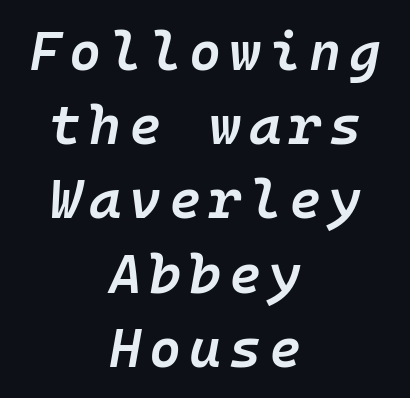
Quick note: italic. Students, this is semibold: more ink than regular, less than bold. The designer left line spacing at the default. Anything drawn beneath the words? Only blank space. This sample has the even, mechanical cadence of fixed-width lettering.
